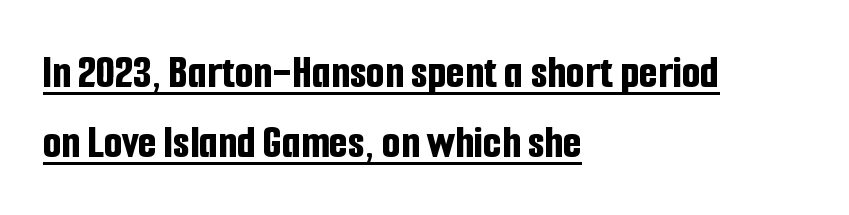
Q: Is the text bold? A: Yes.
Q: Is the text italic (slanted)? A: No, it is upright.
Q: Is the typeface a serif or a sans-serif typeface? A: Sans-serif.
Q: Is the text underlined? A: Yes.
Q: How is the paragraph aligned? A: Left-aligned.
Q: Is the spacing between letters normal or unusually wide? A: Normal.
Q: Is the spacing between lines tight, normal or loose? A: Normal.
Q: Width (condensed, normal, or wide)? A: Condensed.
Q: Stroke contrast? A: Low.
Q: x-height? A: Medium.
Q: Monospaced? A: No.
